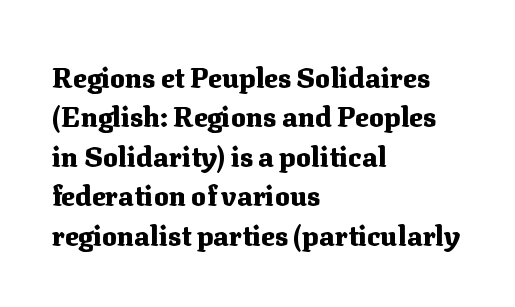
The image shows 28 px heavy serif type, upright; set left-aligned, normal line spacing (1.41x), normal letter spacing, not underlined; medium stroke contrast and a medium x-height.
